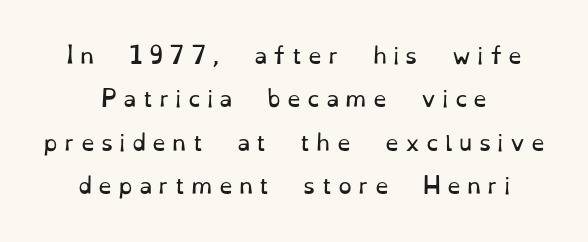
Each word looks stretched out because of the extra space between its letters. Horizontally, the lines are justified to the midpoint only. The specimen reads as upright at a glance. Stroke mass is kept to a normal reading level or below. What's the leading like? Stretched, with rows far apart.
